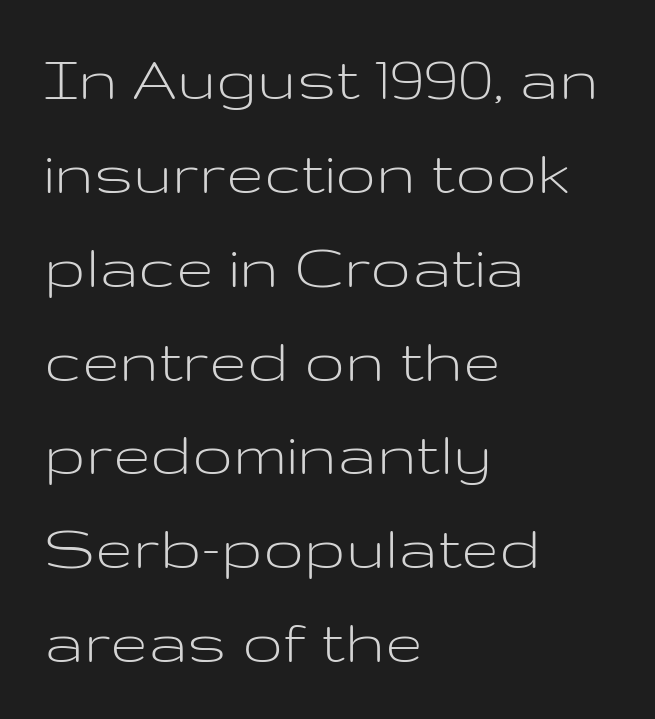
Q: Is the text bold? A: No.
Q: Is the text italic (slanted)? A: No, it is upright.
Q: Is the typeface a serif or a sans-serif typeface? A: Sans-serif.
Q: Is the text underlined? A: No.
Q: How is the paragraph aligned? A: Left-aligned.
Q: Is the spacing between letters normal or unusually wide? A: Normal.
Q: Is the spacing between lines tight, normal or loose? A: Normal.
Q: Width (condensed, normal, or wide)? A: Wide.
Q: Stroke contrast? A: Low.
Q: x-height? A: Medium.
Q: Monospaced? A: No.
